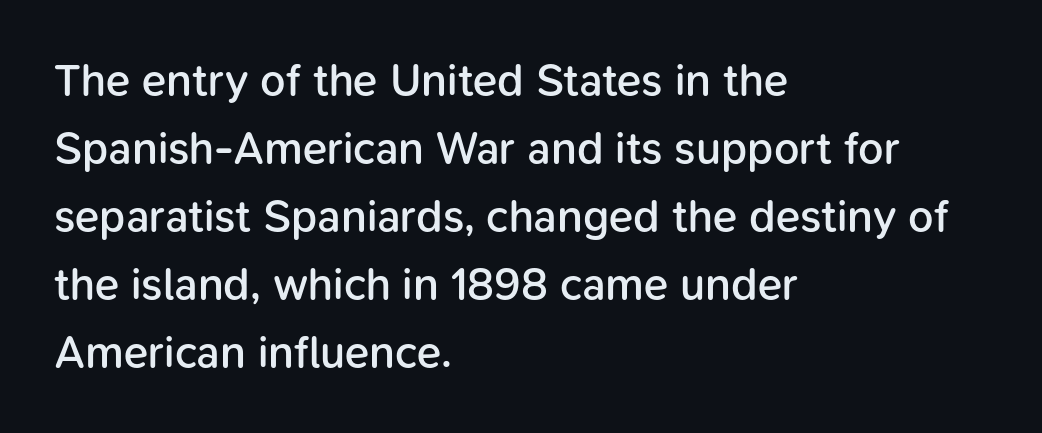
{"serif": "no", "italic": "no", "bold": "semi", "weight": "semibold", "width": "normal", "stroke_contrast": "low", "x_height": "medium", "monospaced": "no", "underline": "no", "align": "left", "line_spacing": "normal", "line_spacing_ratio": 1.51, "letter_spacing": "normal", "letter_spacing_em": 0.0, "glyph_px": 45}
